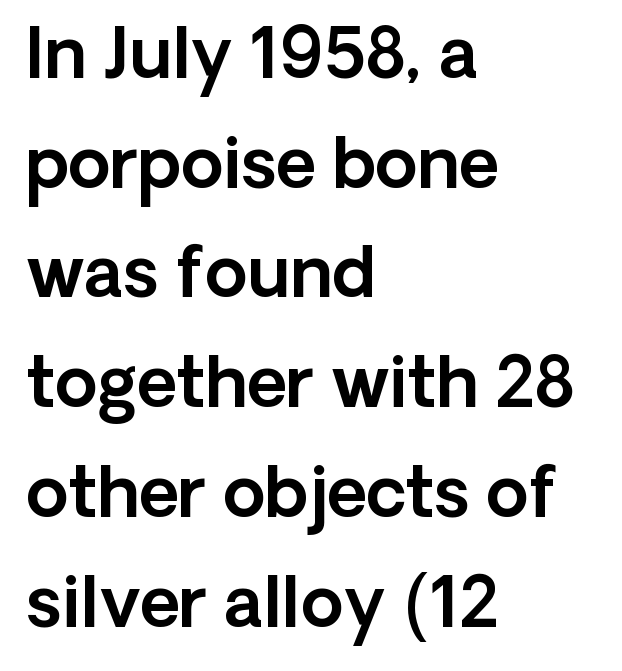
Q: Is the text italic (slanted)? A: No, it is upright.
Q: Is the typeface a serif or a sans-serif typeface? A: Sans-serif.
Q: Is the text underlined? A: No.
Q: How is the paragraph aligned? A: Left-aligned.
Q: Is the spacing between letters normal or unusually wide? A: Normal.
Q: Is the spacing between lines tight, normal or loose? A: Normal.
Q: Width (condensed, normal, or wide)? A: Normal.
Q: x-height? A: Medium.
Q: Monospaced? A: No.
